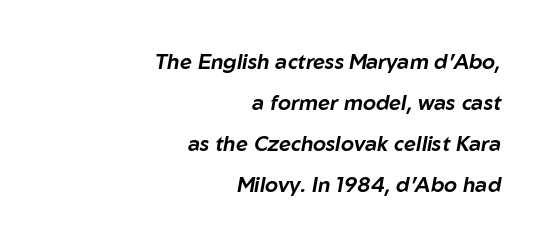
Glance below the letters and you will spot only blank space. Does extra space separate the letters? No, they use regular spacing. Widely set lines give the paragraph a tall, airy silhouette. Compared with a flush-left layout, this one pins lines to the opposite, right side. Quick note: italic.
